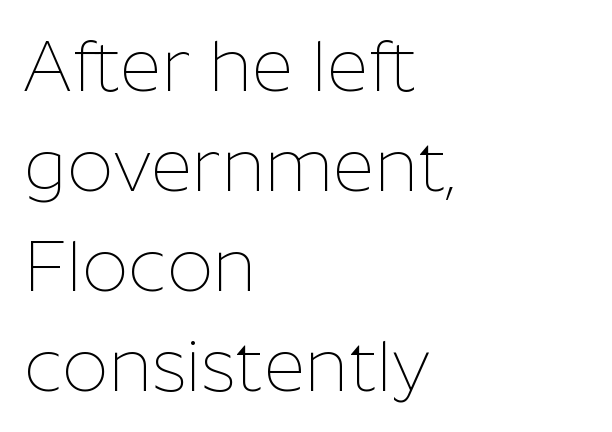
Style check: upright. Nobody touched the tracking dial on this one. Is the stroke heavy? The answer is a plain regular-or-lighter. The glyphs are unaccompanied by any horizontal stroke below them.
